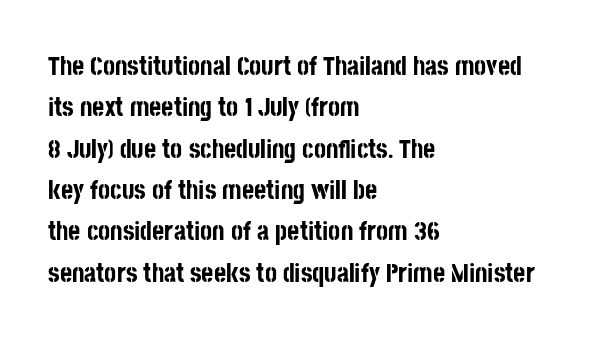
Descenders are the only things crossing below the line. Honestly, the row spacing looks completely unremarkable. The font is running at its bold setting. Inter-character spacing is left at the font's built-in metrics. Vertical strokes here are truly vertical.
